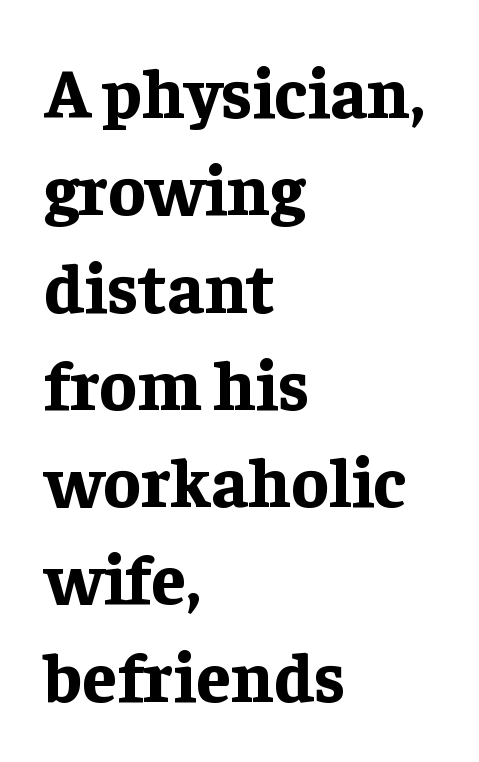
The image shows 70 px bold serif type, upright; set left-aligned, normal line spacing (1.39x), normal letter spacing, not underlined; low stroke contrast and a medium x-height.
